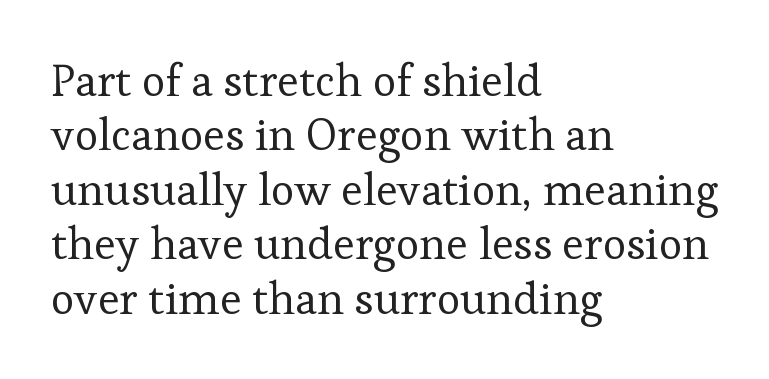
{"serif": "yes", "italic": "no", "bold": "no", "weight": "regular", "width": "normal", "stroke_contrast": "low", "x_height": "medium", "monospaced": "no", "underline": "no", "align": "left", "line_spacing_ratio": 1.21, "letter_spacing": "normal", "letter_spacing_em": 0.0, "glyph_px": 45}
